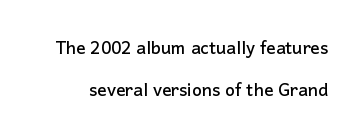
{"italic": "no", "underline": "no", "line_spacing_ratio": 1.81, "letter_spacing": "normal", "letter_spacing_em": 0.0, "glyph_px": 23}
